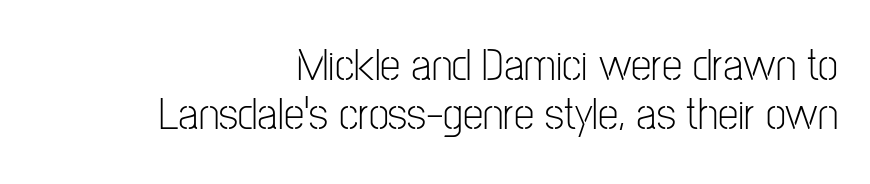
The designer dialed line spacing down below the default. Notice how the stems are strictly vertical — no italics here. Standard letterfit; no display-style spreading of the glyphs. Line ends are locked; line starts wander.
